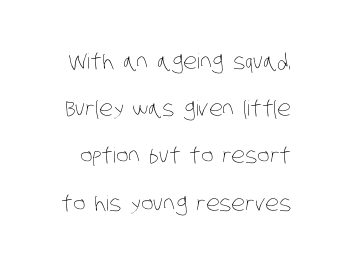
Q: Is the text bold? A: No.
Q: Is the text underlined? A: No.
Q: Is the spacing between letters normal or unusually wide? A: Normal.
Q: Is the spacing between lines tight, normal or loose? A: Loose.
